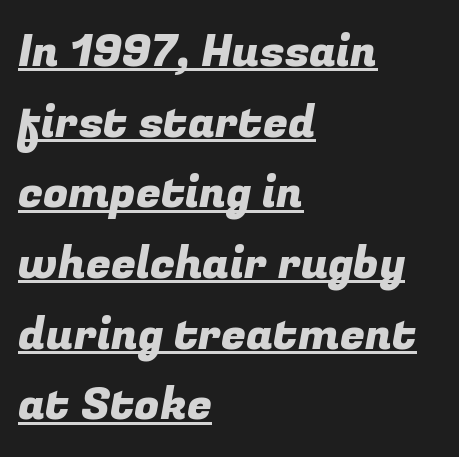
The image shows 45 px sans-serif type; set left-aligned, normal line spacing (1.57x), normal letter spacing, underlined; low stroke contrast and a medium x-height.
